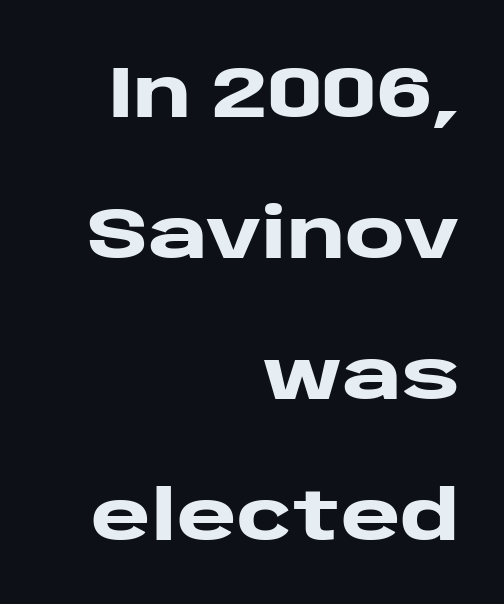
Q: Is the text bold? A: Yes.
Q: Is the text italic (slanted)? A: No, it is upright.
Q: Is the typeface a serif or a sans-serif typeface? A: Sans-serif.
Q: Is the text underlined? A: No.
Q: How is the paragraph aligned? A: Right-aligned.
Q: Is the spacing between letters normal or unusually wide? A: Normal.
Q: Is the spacing between lines tight, normal or loose? A: Loose.
Q: Width (condensed, normal, or wide)? A: Wide.
Q: Stroke contrast? A: Low.
Q: x-height? A: Large.
Q: Monospaced? A: No.
